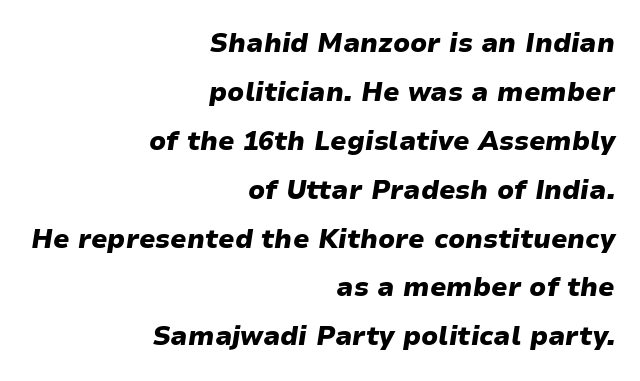
This is oblique type, the kind used for emphasis or titles. Beneath every word, the page is bare. Short and long lines alike share a common ending point at right. In terms of letterspacing, this is plain default setting. The typesetting leans heavy: a genuine bold.
